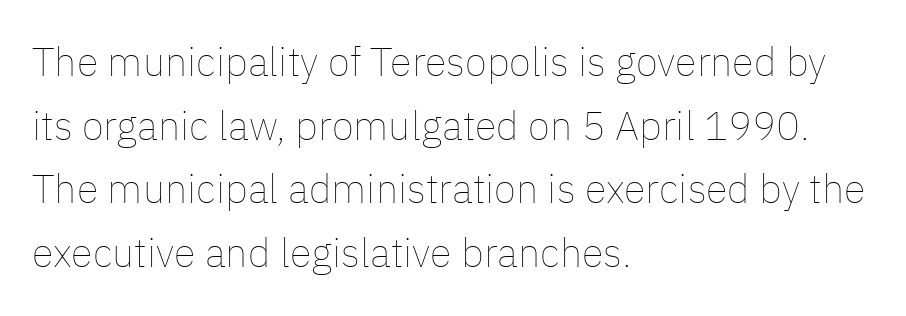
The typeface has the unassuming heft of standard copy or less. The rendering uses natural spacing where letterforms have individual widths. Evenly set lines give the paragraph a standard silhouette. Between one letter and the next there's only the usual sliver of space. All the whitespace from short lines collects on the right. Each row of text sits above clean, open space.
